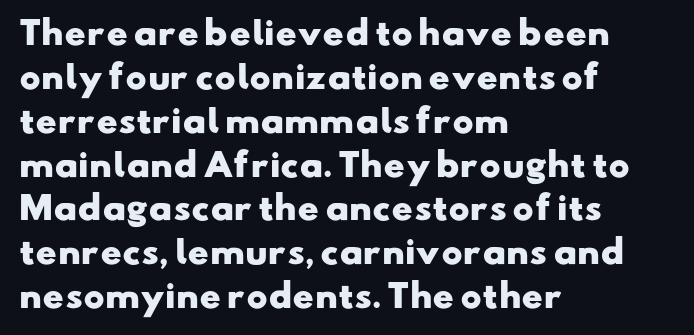
{"serif": "no", "bold": "yes", "weight": "heavy", "width": "wide", "stroke_contrast": "low", "x_height": "small", "monospaced": "no", "underline": "no", "align": "left", "line_spacing": "normal", "line_spacing_ratio": 1.37, "letter_spacing": "normal", "letter_spacing_em": 0.0, "glyph_px": 32}
